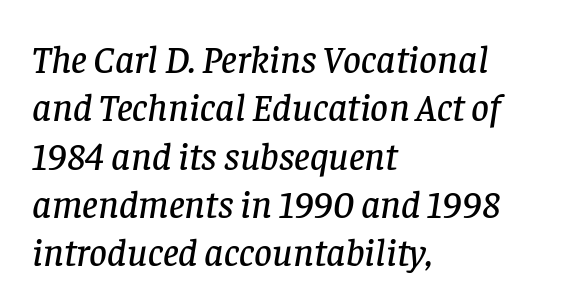
The image shows 39 px serif type, italic (leaning right); set left-aligned, line spacing 1.24x, normal letter spacing, not underlined; low stroke contrast and a large x-height.
